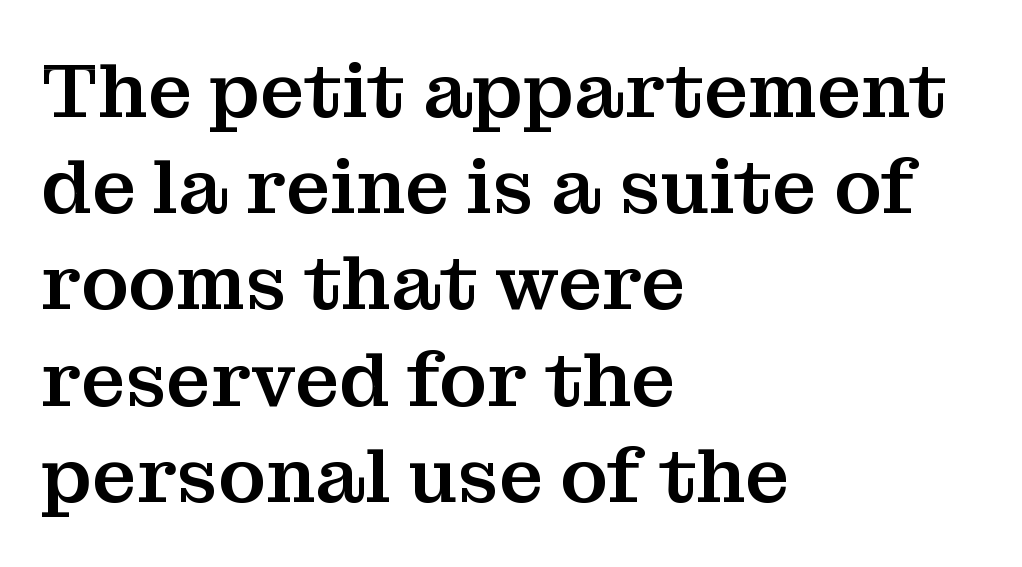
Each letter keeps its own natural width here, so spacing adapts to shape. Tracking value appears to be zero — textbook default spacing. Each letter's strokes conclude with small projecting serifs. Line starts are locked; line ends wander. Descenders hang freely into open space.
